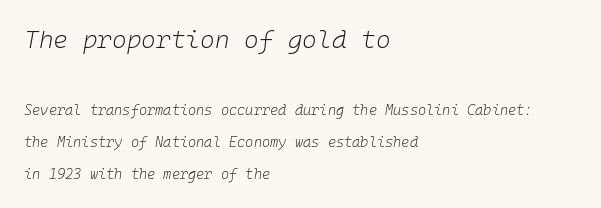
{"italic": "yes", "lean": "right", "slant_degrees": 10, "bold": "no", "underline": "no", "align": "left", "line_spacing": "loose", "line_spacing_ratio": 2.31, "letter_spacing": "normal", "letter_spacing_em": 0.0, "larger_block": "first", "size_ratio": 1.79, "glyph_px": 25}
